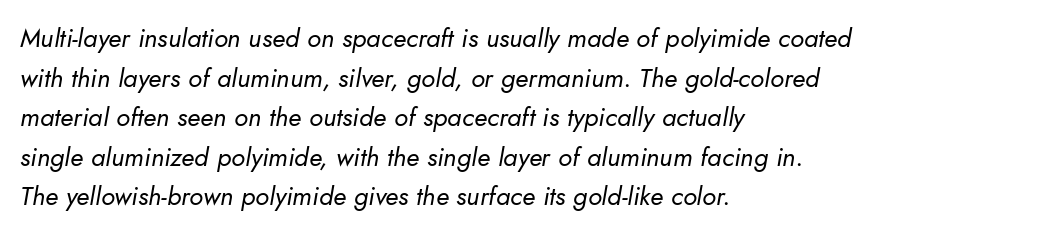
This rendering uses left alignment, leaving the right contour irregular. The tracking reads as untouched default to a designer's eye. Lines of text with bare space underneath. Reading down the column, the eye jumps a familiar distance to each next line. An italicized treatment has been applied to the whole sample.
